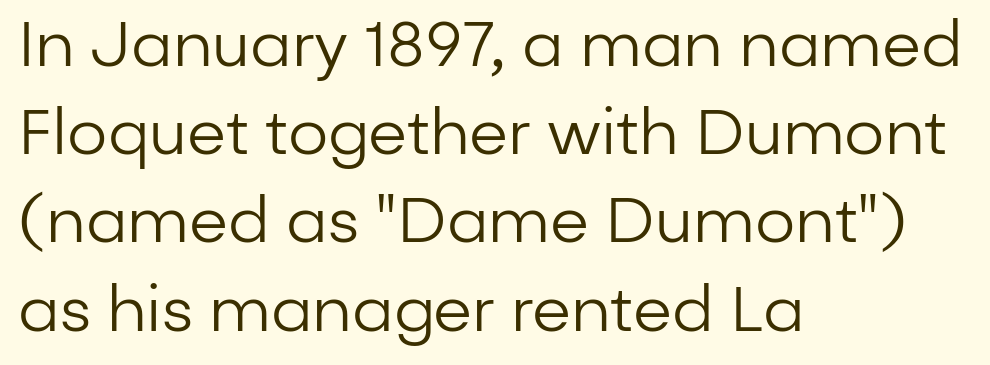
{"serif": "no", "italic": "no", "bold": "no", "weight": "regular", "width": "normal", "stroke_contrast": "low", "x_height": "medium", "monospaced": "no", "underline": "no", "align": "left", "line_spacing": "normal", "line_spacing_ratio": 1.4, "letter_spacing": "normal", "letter_spacing_em": 0.0, "glyph_px": 63}
